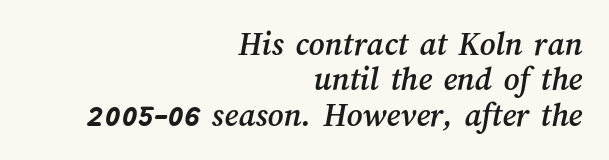
{"width": "normal", "stroke_contrast": "medium", "x_height": "medium", "monospaced": "no", "underline": "no", "align": "right", "line_spacing": "tight", "line_spacing_ratio": 1.04, "letter_spacing": "normal", "letter_spacing_em": 0.0, "glyph_px": 34}
